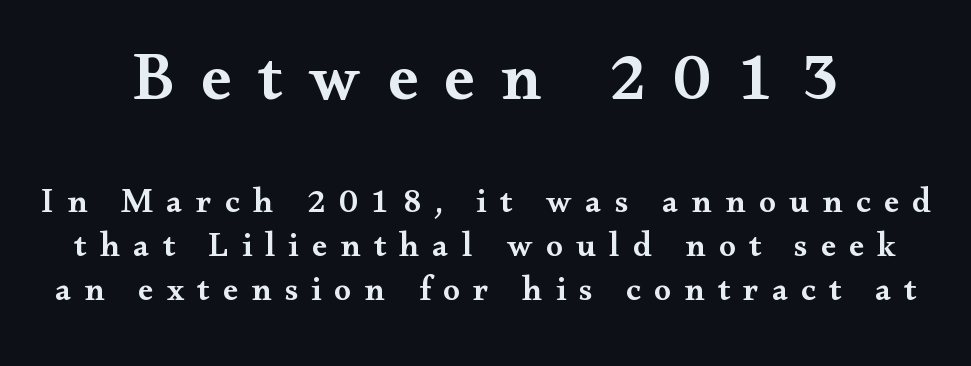
The image shows 68 px semibold, wide serif type, upright; set normal line spacing (1.29x), unusually wide letter spacing (+0.39 em), not underlined; the first (top) block is 2.0x larger; medium stroke contrast and a small x-height.
